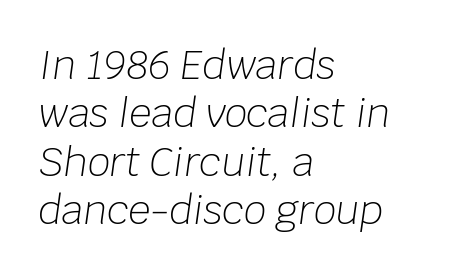
The image shows 39 px light type, italic (leaning right); set left-aligned, line spacing 1.24x, normal letter spacing, not underlined; low stroke contrast and a large x-height.
